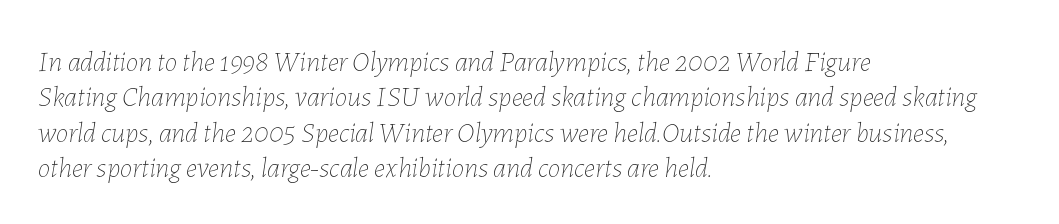
{"italic": "yes", "lean": "right", "slant_degrees": 7, "bold": "no", "weight": "thin", "width": "normal", "stroke_contrast": "low", "x_height": "medium", "monospaced": "no", "underline": "no", "align": "left", "line_spacing": "normal", "line_spacing_ratio": 1.26, "letter_spacing": "normal", "letter_spacing_em": 0.0, "glyph_px": 28}
